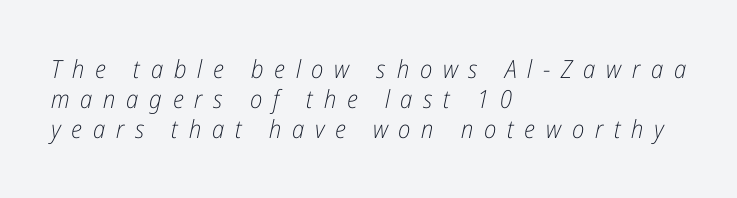
Q: Is the text bold? A: No.
Q: Is the text italic (slanted)? A: Yes, it leans right by about 12 degrees.
Q: Is the text underlined? A: No.
Q: How is the paragraph aligned? A: Left-aligned.
Q: Is the spacing between letters normal or unusually wide? A: Unusually wide.
